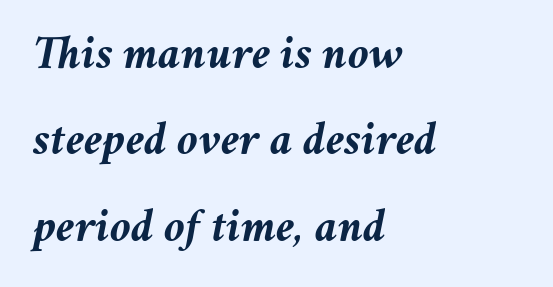
The image shows 48 px semibold type, italic (leaning right); set left-aligned, line spacing 1.8x, normal letter spacing, not underlined; medium stroke contrast and a medium x-height.
